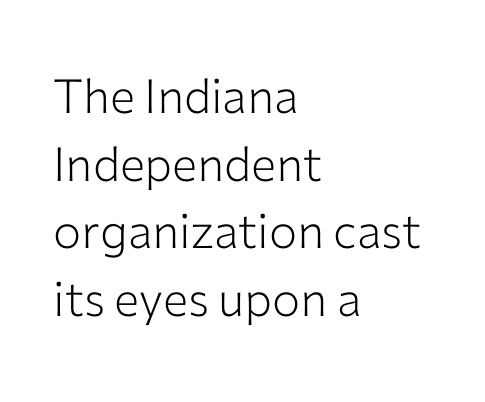
Q: Is the text bold? A: No.
Q: Is the text italic (slanted)? A: No, it is upright.
Q: Is the typeface a serif or a sans-serif typeface? A: Sans-serif.
Q: Is the text underlined? A: No.
Q: How is the paragraph aligned? A: Left-aligned.
Q: Is the spacing between letters normal or unusually wide? A: Normal.
Q: Is the spacing between lines tight, normal or loose? A: Normal.
Q: Width (condensed, normal, or wide)? A: Normal.
Q: Stroke contrast? A: Low.
Q: x-height? A: Medium.
Q: Monospaced? A: No.
